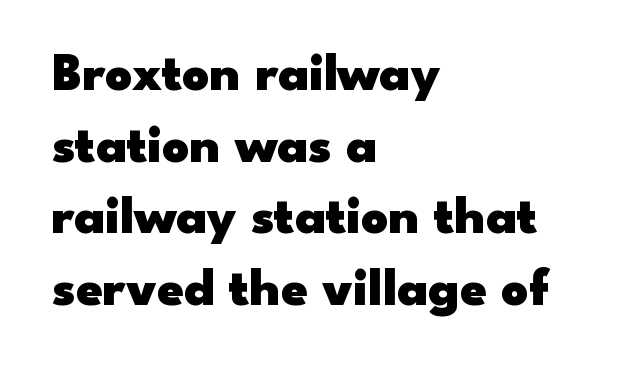
Leading matches the norm, producing a regular column. Beneath every word, the page is bare. To sum up the face: it is a sans, with no serifs. Spacing between characters is what you'd get straight out of the box.
